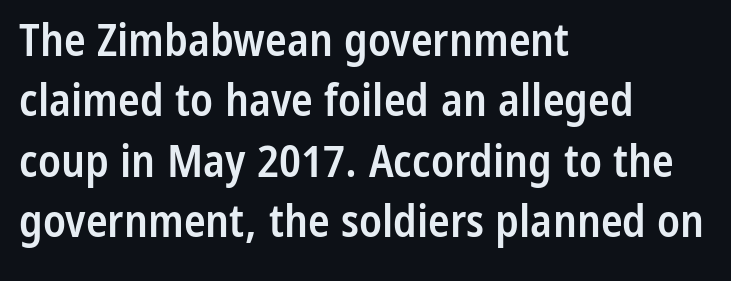
Q: Is the text bold? A: Semi-bold.
Q: Is the text italic (slanted)? A: No, it is upright.
Q: Is the typeface a serif or a sans-serif typeface? A: Sans-serif.
Q: Is the text underlined? A: No.
Q: How is the paragraph aligned? A: Left-aligned.
Q: Is the spacing between letters normal or unusually wide? A: Normal.
Q: Is the spacing between lines tight, normal or loose? A: Normal.
Q: Width (condensed, normal, or wide)? A: Condensed.
Q: Stroke contrast? A: Low.
Q: x-height? A: Medium.
Q: Monospaced? A: No.
